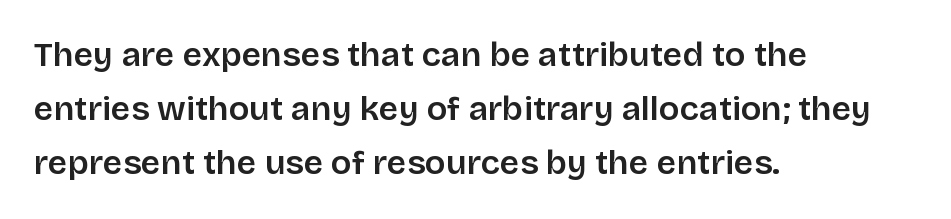
Q: Is the text bold? A: Semi-bold.
Q: Is the text italic (slanted)? A: No, it is upright.
Q: Is the typeface a serif or a sans-serif typeface? A: Sans-serif.
Q: Is the text underlined? A: No.
Q: How is the paragraph aligned? A: Left-aligned.
Q: Is the spacing between letters normal or unusually wide? A: Normal.
Q: Is the spacing between lines tight, normal or loose? A: Normal.
Q: Width (condensed, normal, or wide)? A: Normal.
Q: Stroke contrast? A: Low.
Q: x-height? A: Large.
Q: Monospaced? A: No.
